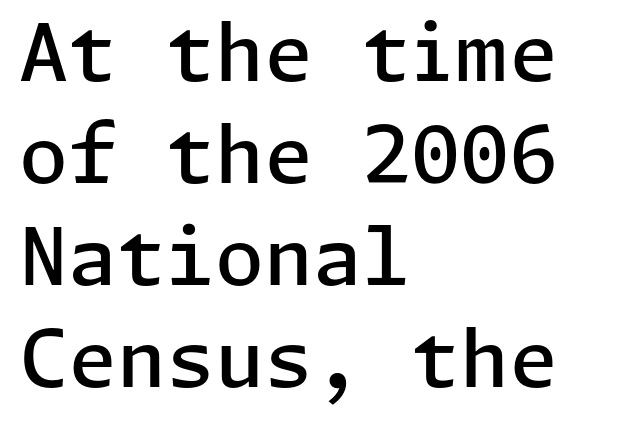
Its strokes are somewhat broadened, the hallmark of semibold type. A typesetter would label this face a sans. Caption: multi-line text, flush left, ragged right. This block has exactly the height ordinary leading produces. Underline: absent.
